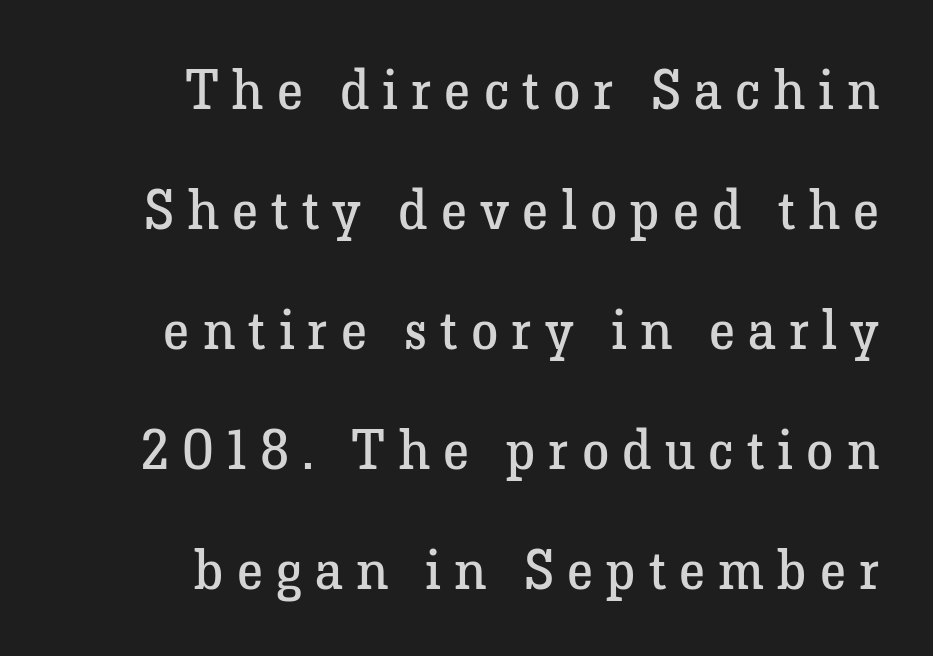
The image shows 55 px regular-weight serif type, upright; set right-aligned, loose line spacing (2.18x), unusually wide letter spacing (+0.24 em), not underlined; low stroke contrast and a medium x-height.
